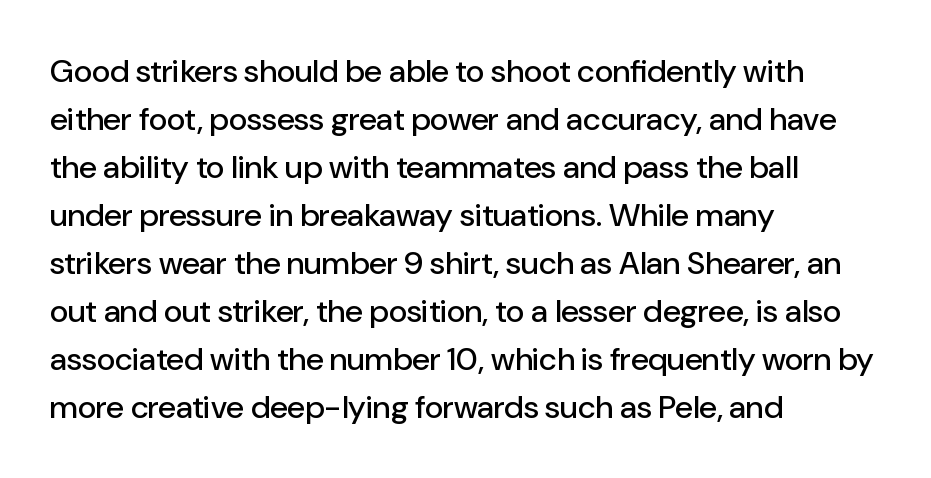
Notice how the stems are strictly vertical — no italics here. If you drew a ruler down the left edge, every line would touch it. You can tell from the bare stems that sans-serif type was used. Does extra space separate the letters? No, they use regular spacing. The leading is moderate, giving the passage an even texture. The zone under the glyphs is completely vacant.
